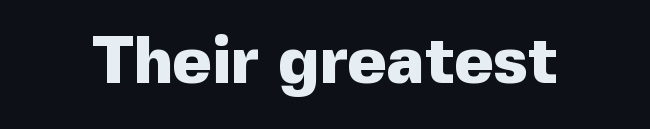
Q: Is the text bold? A: Yes.
Q: Is the text italic (slanted)? A: No, it is upright.
Q: Is the typeface a serif or a sans-serif typeface? A: Sans-serif.
Q: Is the text underlined? A: No.
Q: Is the spacing between letters normal or unusually wide? A: Normal.
Q: Width (condensed, normal, or wide)? A: Normal.
Q: x-height? A: Medium.
Q: Monospaced? A: No.
